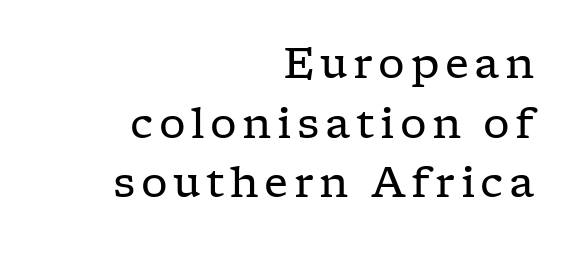
The image shows 42 px regular-weight, wide serif type, upright; set right-aligned, normal line spacing (1.42x), not underlined; low stroke contrast and a medium x-height.
